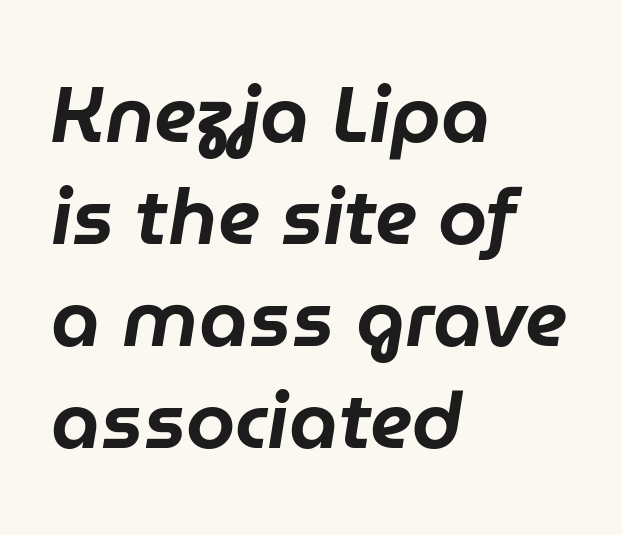
Here the designer chose a conventional face with non-uniform glyph widths. The lettering tilts uniformly, giving the passage an italic look. The strip under each line holds only bare page. A normal amount of white space separates one row of letters from the next.
